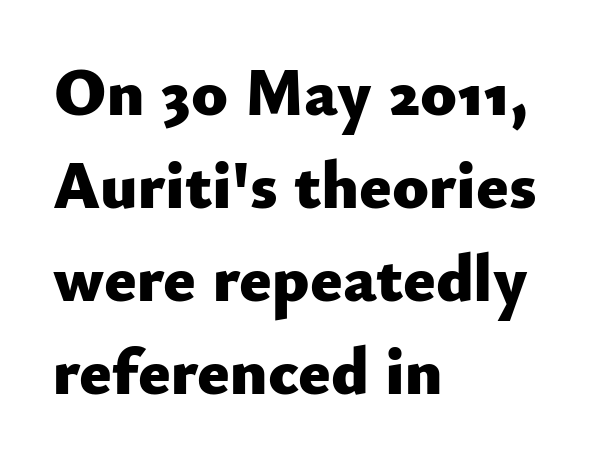
Q: Is the text bold? A: Yes.
Q: Is the text italic (slanted)? A: No, it is upright.
Q: Is the typeface a serif or a sans-serif typeface? A: Sans-serif.
Q: Is the text underlined? A: No.
Q: How is the paragraph aligned? A: Left-aligned.
Q: Is the spacing between letters normal or unusually wide? A: Normal.
Q: Is the spacing between lines tight, normal or loose? A: Normal.
Q: Width (condensed, normal, or wide)? A: Normal.
Q: Stroke contrast? A: Low.
Q: x-height? A: Small.
Q: Monospaced? A: No.
